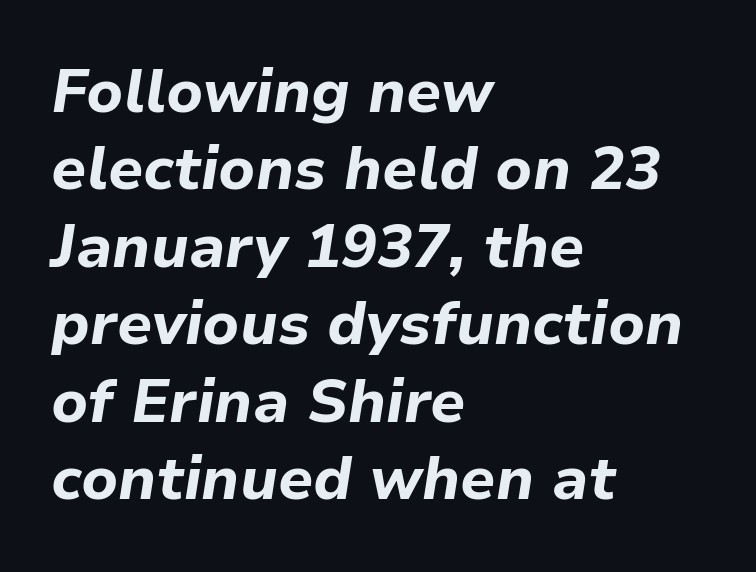
Left-aligned paragraph, ragged on the right. Style check: oblique. Is this a fixed-width face? No — the glyphs have proportional, varying widths. Students, this is bold: see how much ink each stroke carries. Regular leading.
